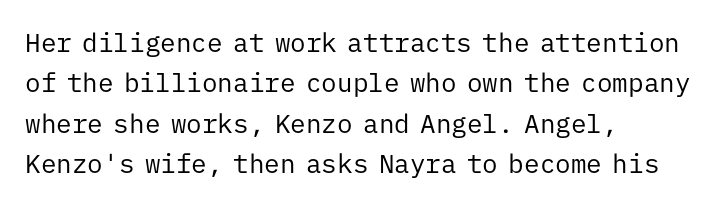
Q: Is the text bold? A: No.
Q: Is the text italic (slanted)? A: No, it is upright.
Q: Is the text underlined? A: No.
Q: How is the paragraph aligned? A: Left-aligned.
Q: Is the spacing between letters normal or unusually wide? A: Normal.
Q: Is the spacing between lines tight, normal or loose? A: Normal.
